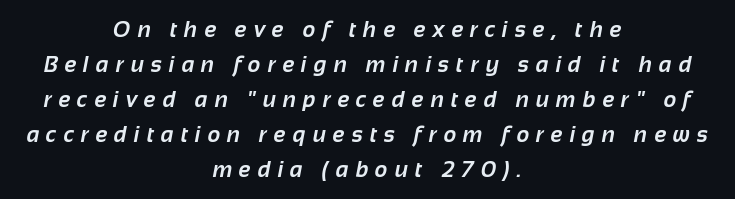
Is the letter spacing exaggerated? Yes — the characters are pushed far apart. Layout note: lines centered. Students, observe: this is what conventionally led text looks like. Unmarked baselines from the first word to the last. Every letter is thick-stroked: bold, no question.
